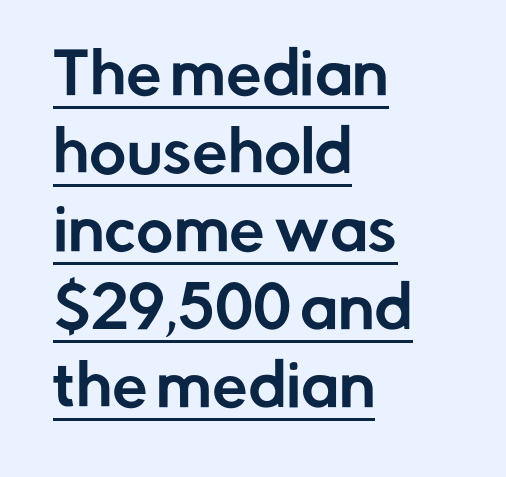
The lettering is marked with a stroke running underneath it. Unlike italic type, these characters show no tilt at all. The glyphs in this specimen are sans serif. Character widths vary here, with narrow letters taking less room than wide ones. Short and long lines alike share a common starting point at left. Regarding leading, the lines here are spaced in the standard way.
